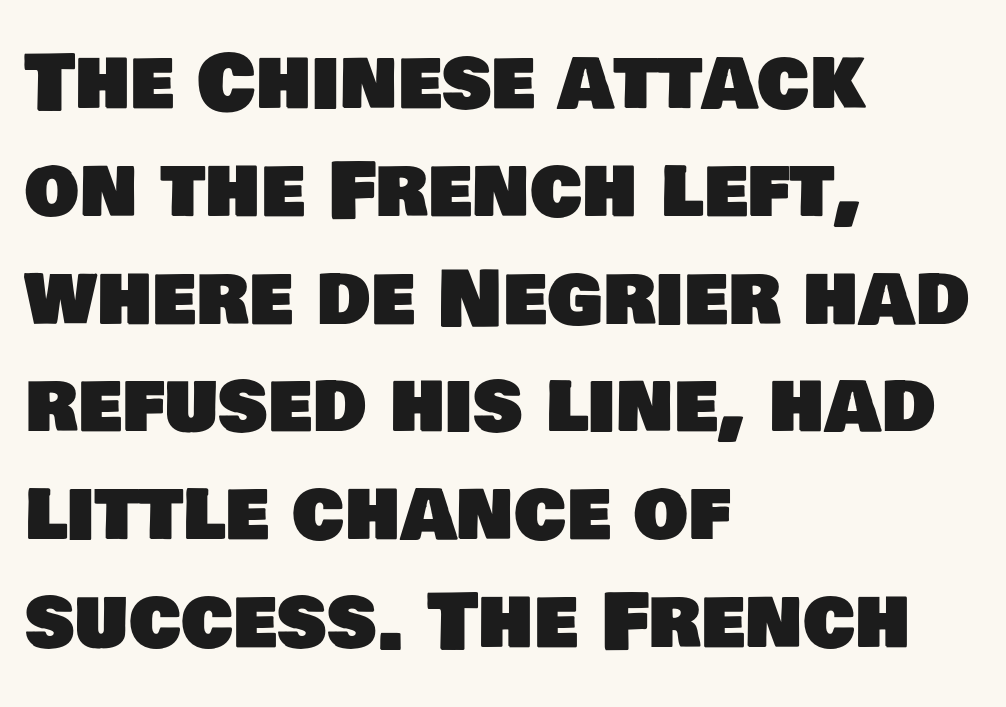
Regarding serifs, this sample does without them. Leading matches the norm, producing a regular column. These lines are set flush left with a ragged right edge. Honestly, the letter spacing is just normal — you wouldn't notice it.
